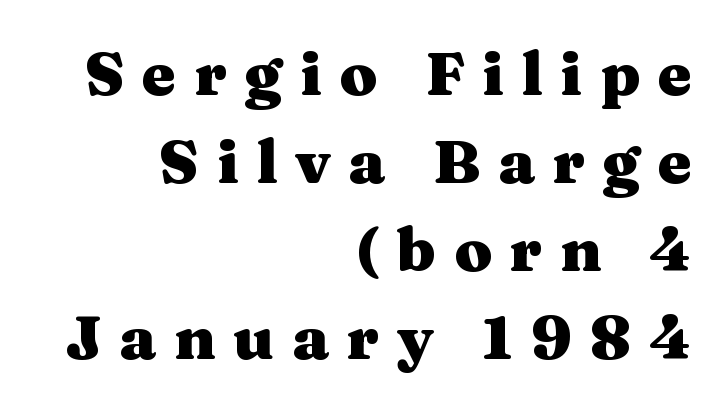
The image shows 61 px heavy, wide serif type, upright; set right-aligned, normal line spacing (1.44x), unusually wide letter spacing (+0.29 em), not underlined; medium stroke contrast and a medium x-height.
